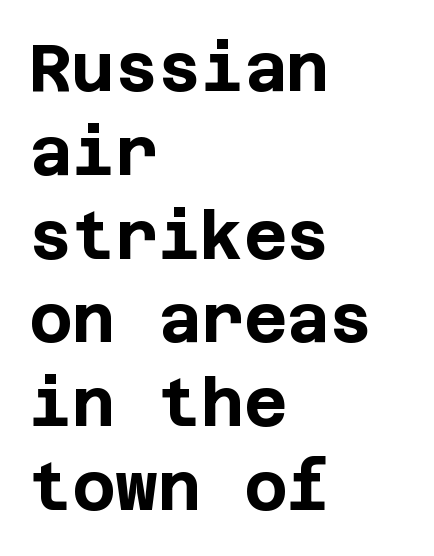
{"serif": "no", "italic": "no", "bold": "yes", "weight": "bold", "width": "normal", "stroke_contrast": "low", "x_height": "large", "underline": "no", "align": "left", "line_spacing": "normal", "line_spacing_ratio": 1.27, "letter_spacing": "normal", "letter_spacing_em": 0.0, "glyph_px": 66}
